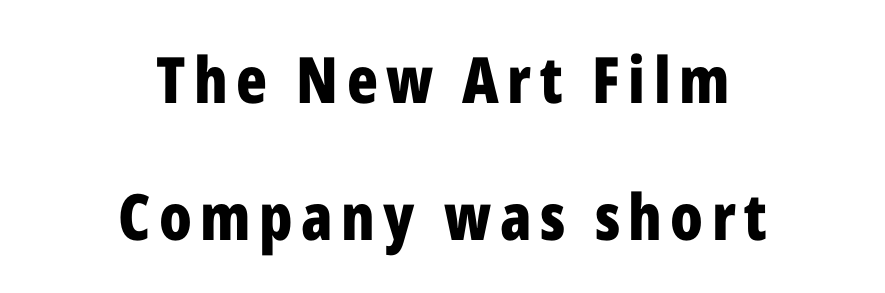
{"serif": "no", "italic": "no", "bold": "yes", "weight": "bold", "width": "condensed", "stroke_contrast": "low", "x_height": "medium", "monospaced": "no", "underline": "no", "align": "center", "line_spacing": "loose", "line_spacing_ratio": 2.14, "glyph_px": 64}
